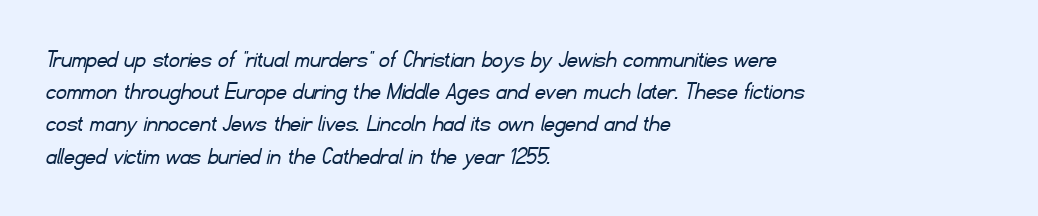
The image shows 26 px text type; set left-aligned, line spacing 1.24x, normal letter spacing, not underlined.
